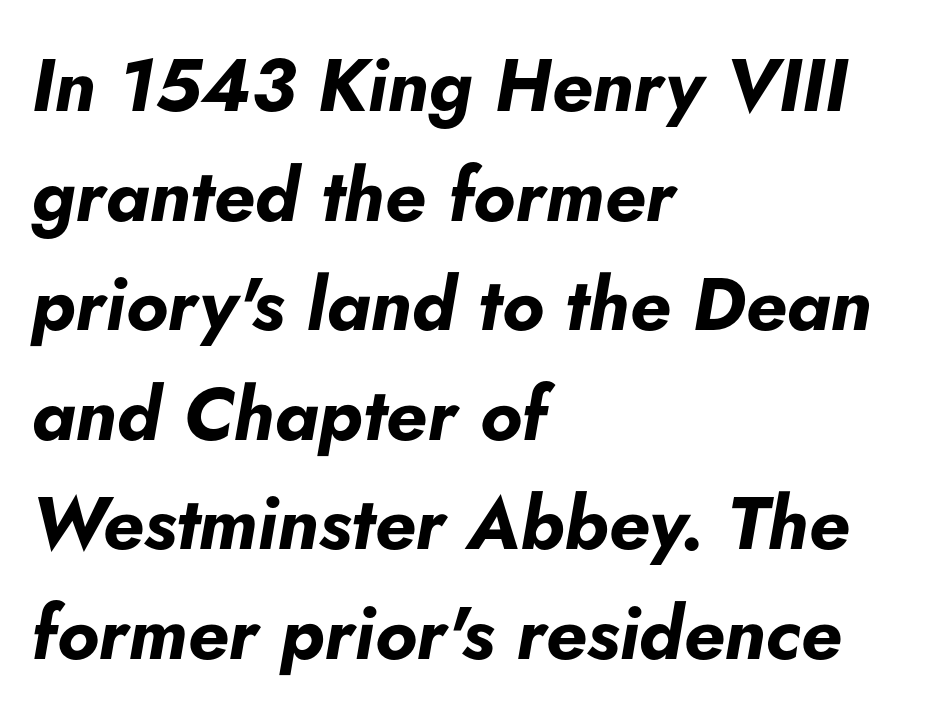
{"italic": "yes", "lean": "right", "slant_degrees": 5, "bold": "yes", "weight": "bold", "width": "normal", "stroke_contrast": "low", "x_height": "small", "monospaced": "no", "underline": "no", "align": "left", "line_spacing": "normal", "line_spacing_ratio": 1.48, "letter_spacing": "normal", "letter_spacing_em": 0.0, "glyph_px": 74}
